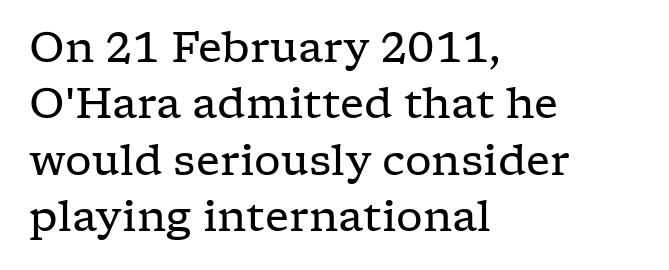
This rendering employs a face with finishing strokes, i.e., a serif. A typesetter would mark this as roman, not italic. Default kerning and tracking; the words read as compact shapes. The letters advance in unequal steps, a hallmark of proportional type.
